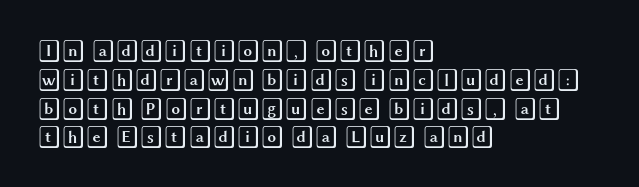
Q: Is the text italic (slanted)? A: No, it is upright.
Q: Is the text underlined? A: No.
Q: How is the paragraph aligned? A: Left-aligned.
Q: Is the spacing between letters normal or unusually wide? A: Normal.
Q: Is the spacing between lines tight, normal or loose? A: Normal.
